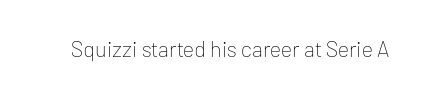
The space directly below the letters is spotless. Quick note: not italic, upright. The line texture is even and compact thanks to regular tracking. These glyphs show unthickened strokes, regular width or finer.
